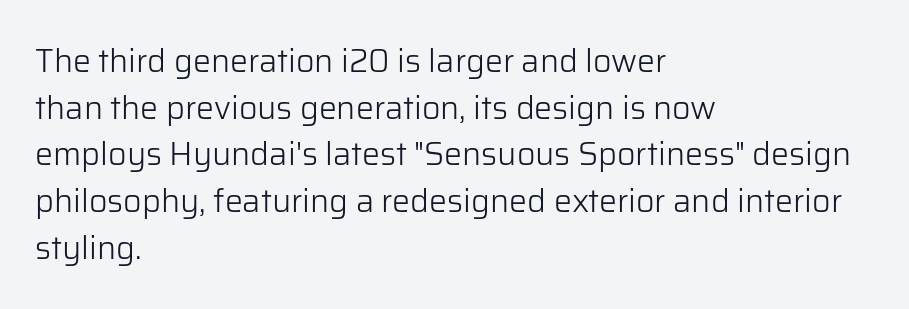
{"serif": "no", "italic": "no", "bold": "no", "weight": "light", "width": "normal", "stroke_contrast": "low", "x_height": "medium", "monospaced": "no", "underline": "no", "align": "left", "line_spacing": "normal", "line_spacing_ratio": 1.46, "letter_spacing": "normal", "letter_spacing_em": 0.0, "glyph_px": 32}
